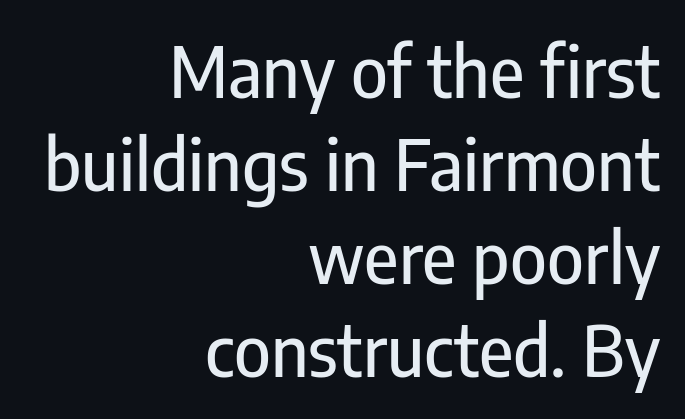
Q: Is the text italic (slanted)? A: No, it is upright.
Q: Is the typeface a serif or a sans-serif typeface? A: Sans-serif.
Q: Is the text underlined? A: No.
Q: How is the paragraph aligned? A: Right-aligned.
Q: Is the spacing between letters normal or unusually wide? A: Normal.
Q: Is the spacing between lines tight, normal or loose? A: Normal.
Q: Width (condensed, normal, or wide)? A: Condensed.
Q: Stroke contrast? A: Low.
Q: x-height? A: Medium.
Q: Monospaced? A: No.
